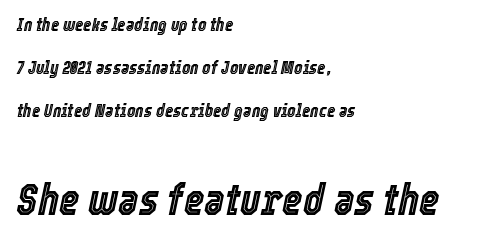
The image shows 44 px condensed type, italic (leaning right); set left-aligned, loose line spacing (2.4x), normal letter spacing, not underlined; the second (bottom) block is 2.44x larger; a medium x-height.
